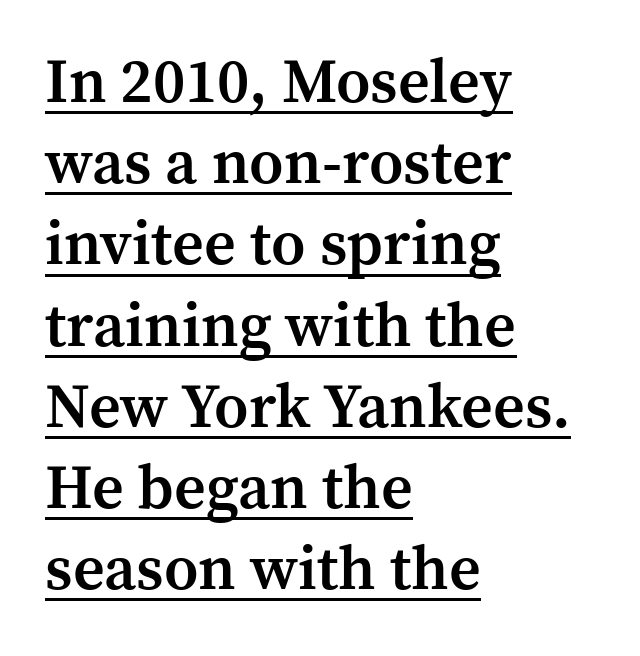
Posture: upright roman. How are the letters spaced? Ordinarily, with no added tracking. The rendering uses the underline text-decoration. In terms of leading, this rendering sits right in the middle. A bit beefed up — I'd call it semibold rather than bold. Think of a printed novel: that variable character pitch is what you see here.
